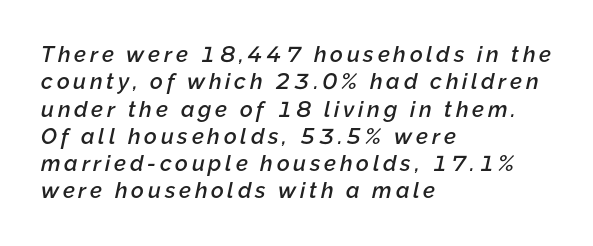
The lettering tilts uniformly, giving the passage an italic look. Firm but not heavy-handed strokes: this text is semibold. Which margin do the lines hug? The left one — the right edge is uneven. Plain, unruled lines of type.
